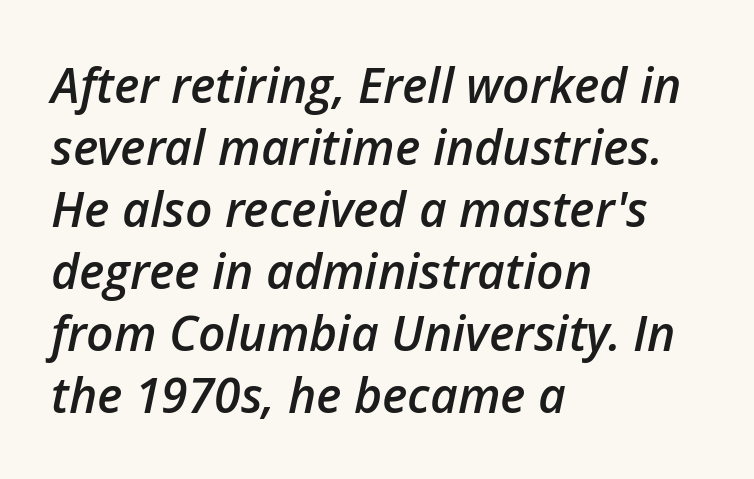
Q: Is the text bold? A: Semi-bold.
Q: Is the text italic (slanted)? A: Yes, it leans right by about 12 degrees.
Q: Is the text underlined? A: No.
Q: How is the paragraph aligned? A: Left-aligned.
Q: Is the spacing between letters normal or unusually wide? A: Normal.
Q: Is the spacing between lines tight, normal or loose? A: Normal.
Q: Width (condensed, normal, or wide)? A: Normal.
Q: Stroke contrast? A: Low.
Q: x-height? A: Medium.
Q: Monospaced? A: No.
